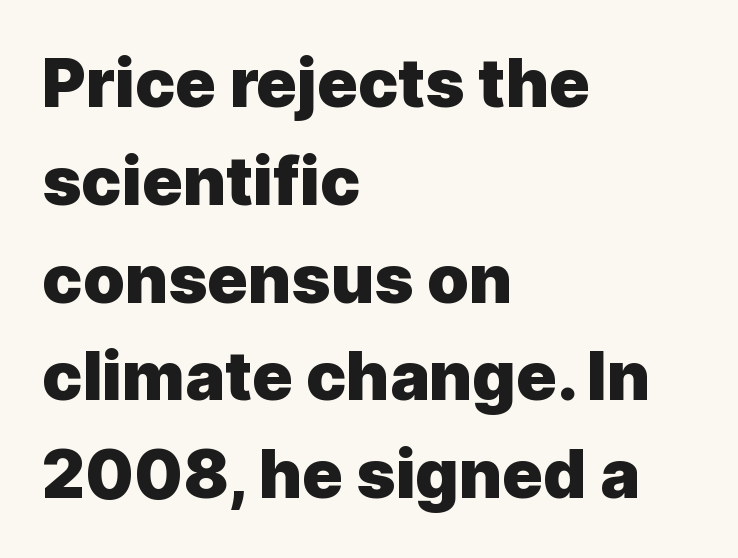
The image shows 67 px heavy sans-serif type, upright; set left-aligned, normal line spacing (1.46x), normal letter spacing, not underlined; a medium x-height.
